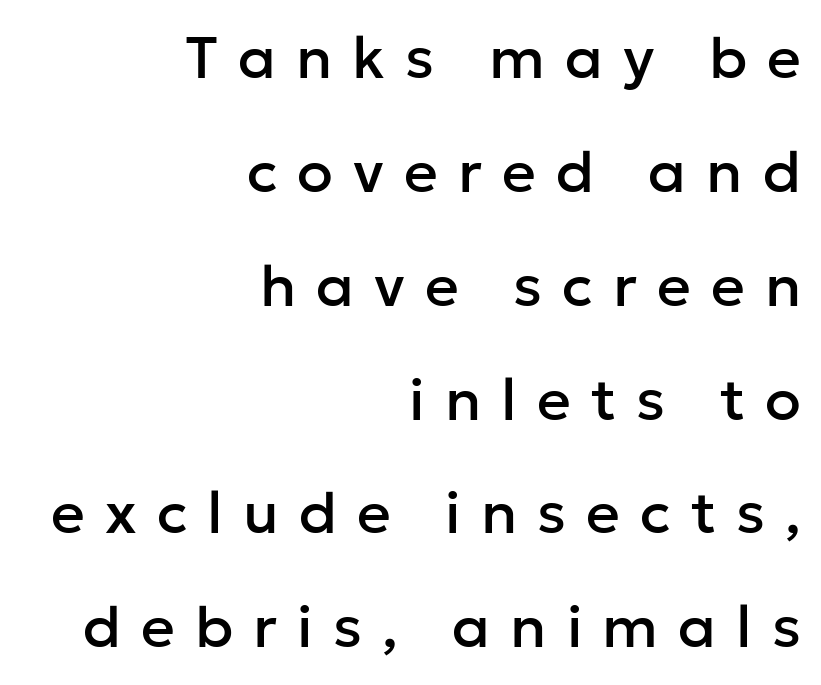
The face used here is a sans, in the tradition of grotesques and geometrics. The paragraph has a hard right edge and a soft left edge. Compared with typical paragraphs, the rows here are farther apart. Do the characters align in a grid? No, the font is proportional. Short note: letters widely spaced.
